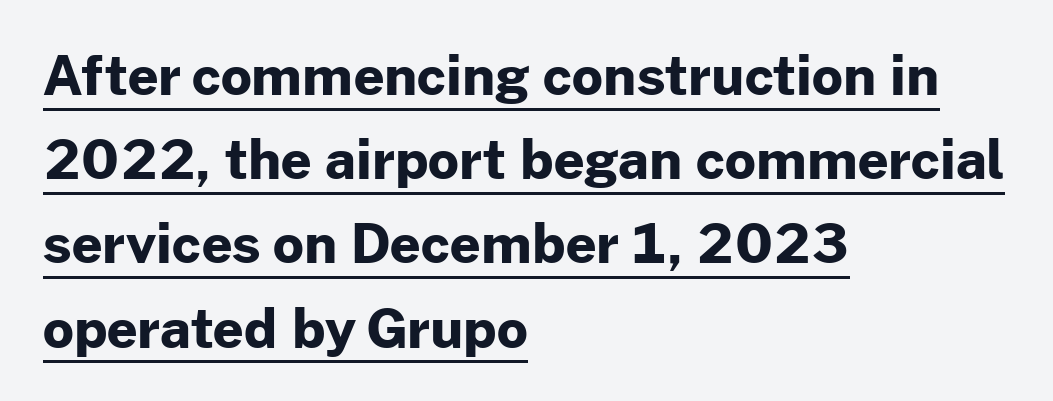
{"serif": "no", "italic": "no", "bold": "yes", "weight": "bold", "width": "normal", "stroke_contrast": "low", "x_height": "medium", "monospaced": "no", "underline": "yes", "align": "left", "line_spacing": "normal", "line_spacing_ratio": 1.56, "letter_spacing": "normal", "letter_spacing_em": 0.0, "glyph_px": 54}
